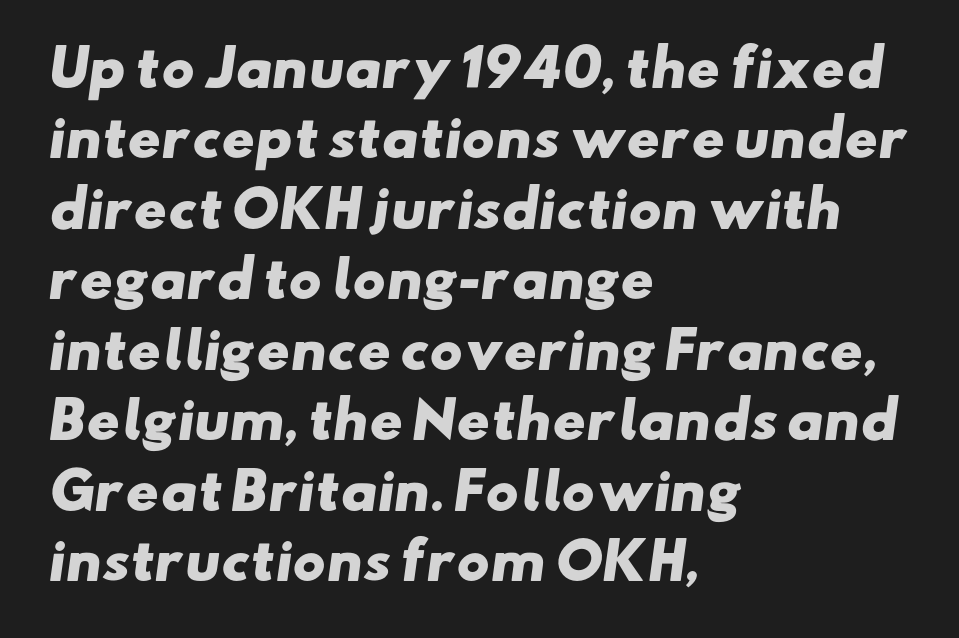
To sum up the face: it is a sans, with no serifs. The lines are quadded left. Each letter keeps its own natural width here, so spacing adapts to shape. The foot of each line stays bare and open.
